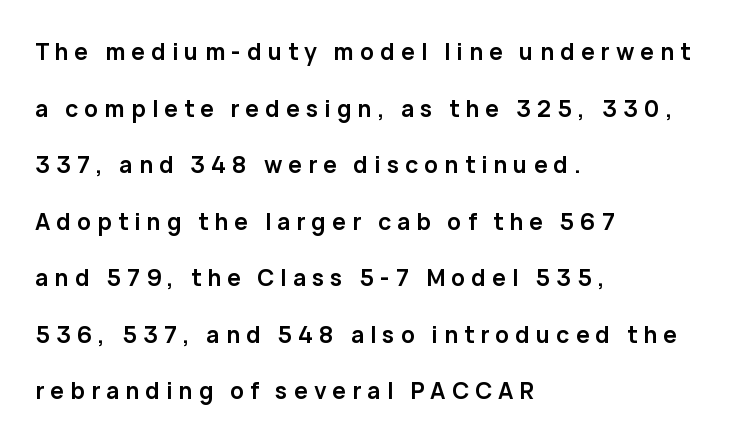
The rendering anchors every line to the left-hand side. The words here are not underlined. Compared with typical body copy, the letter spacing here is much looser. Its strokes are broad and dark, the hallmark of bold type. Reading down the column, the eye jumps a long way to each next line.
